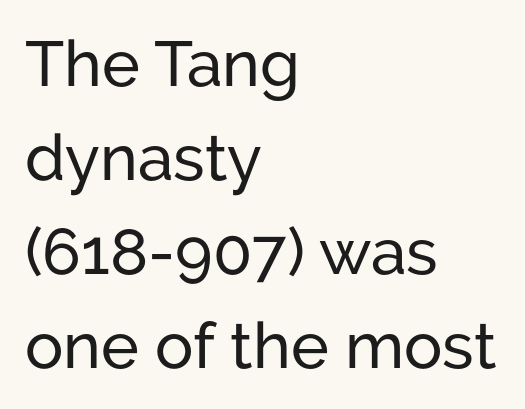
{"serif": "no", "italic": "no", "width": "normal", "stroke_contrast": "low", "x_height": "medium", "monospaced": "no", "underline": "no", "align": "left", "line_spacing": "normal", "line_spacing_ratio": 1.47, "letter_spacing": "normal", "letter_spacing_em": 0.0, "glyph_px": 64}
